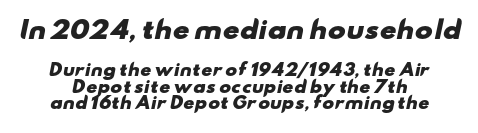
Both edges are ragged and mirror each other, which tells us the setting is centered. This is heavy type, rendered in bold. Is the lower block the larger one? No — the upper block carries the bigger type. The strip under each line holds only bare page. You could barely slide anything between these rows.
